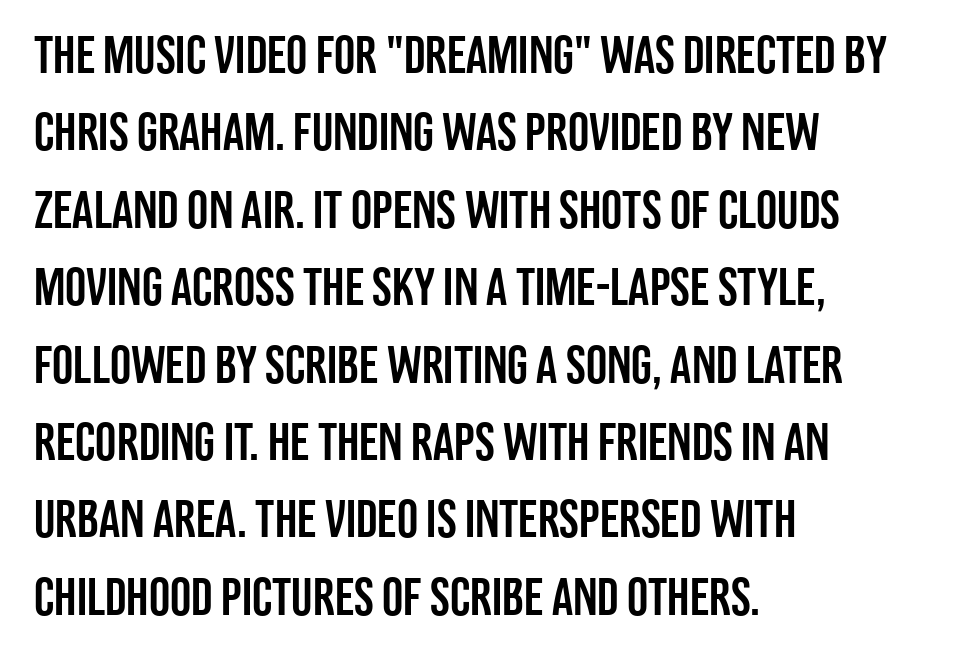
Q: Is the text italic (slanted)? A: No, it is upright.
Q: Is the typeface a serif or a sans-serif typeface? A: Sans-serif.
Q: Is the text underlined? A: No.
Q: How is the paragraph aligned? A: Left-aligned.
Q: Is the spacing between letters normal or unusually wide? A: Normal.
Q: Is the spacing between lines tight, normal or loose? A: Normal.
Q: Width (condensed, normal, or wide)? A: Condensed.
Q: Stroke contrast? A: Low.
Q: x-height? A: Large.
Q: Monospaced? A: No.
